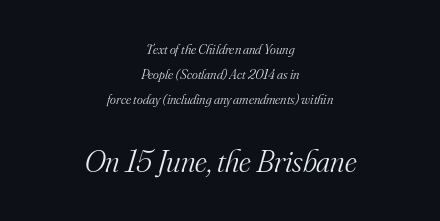
The image shows 32 px light serif type, italic (leaning right); set centered, line spacing 1.77x, normal letter spacing, not underlined; the second (bottom) block is 2.29x larger; medium stroke contrast and a small x-height.
